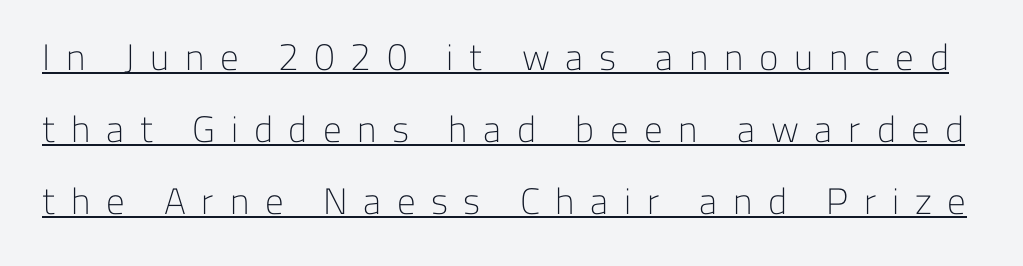
The image shows 37 px light sans-serif type, upright; set loose line spacing (1.94x), unusually wide letter spacing (+0.42 em), underlined; low stroke contrast and a medium x-height.
